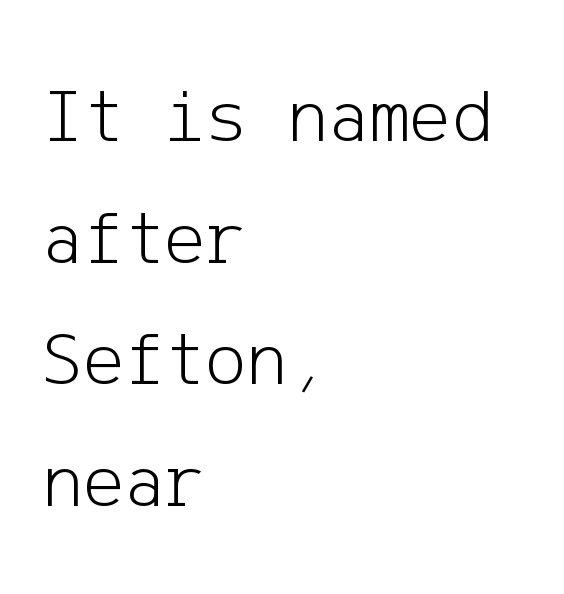
The image shows 77 px light sans-serif type, upright; set left-aligned, normal line spacing (1.58x), normal letter spacing, not underlined; low stroke contrast and a medium x-height.
